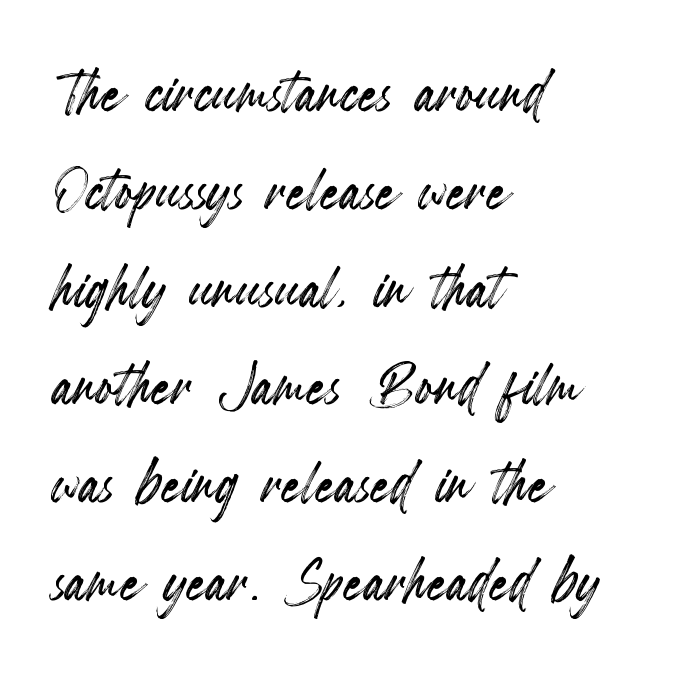
This block has exactly the height ordinary leading produces. Proportional: the letters do not fall into vertical columns. Unmarked baselines from the first word to the last. Teacher's note: observe the even left margin — that is flush-left alignment.
